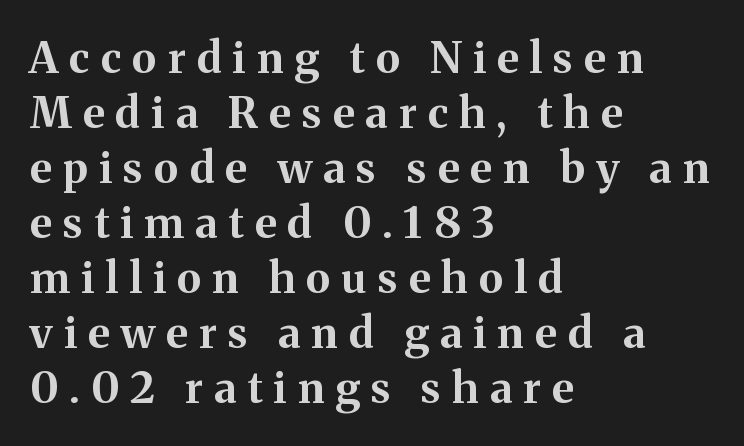
Q: Is the text bold? A: Yes.
Q: Is the text italic (slanted)? A: No, it is upright.
Q: Is the typeface a serif or a sans-serif typeface? A: Serif.
Q: Is the text underlined? A: No.
Q: How is the paragraph aligned? A: Left-aligned.
Q: Is the spacing between letters normal or unusually wide? A: Unusually wide.
Q: Is the spacing between lines tight, normal or loose? A: Normal.
Q: Width (condensed, normal, or wide)? A: Normal.
Q: Stroke contrast? A: Medium.
Q: x-height? A: Medium.
Q: Monospaced? A: No.
